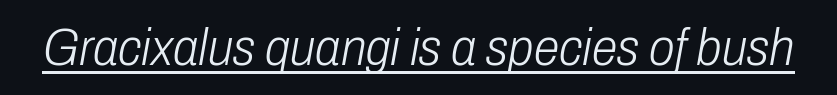
The face used here has a pronounced slope to its letters. Honestly, the letter spacing is just normal — you wouldn't notice it. These characters rest on top of a visible drawn line. The cut favours lightness, reaching ordinary text weight at its darkest. Note the varied advance widths — an 'i' is clearly narrower than an 'm'.
